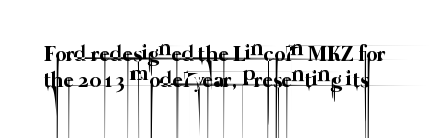
{"bold": "no", "underline": "no", "line_spacing_ratio": 1.2, "letter_spacing": "normal", "letter_spacing_em": 0.0, "glyph_px": 22}
